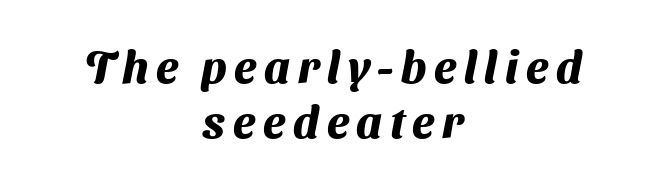
The image shows 45 px heavy sans-serif type; set centered, line spacing 1.22x, not underlined; medium stroke contrast and a medium x-height.
